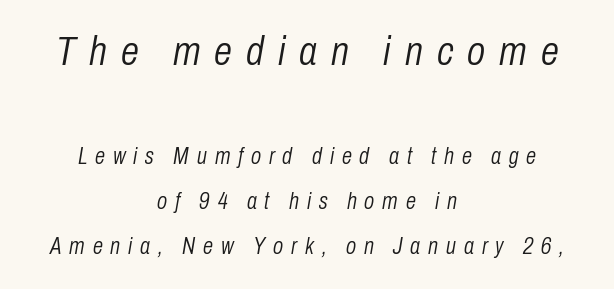
{"italic": "yes", "lean": "right", "slant_degrees": 10, "bold": "no", "weight": "light", "width": "condensed", "stroke_contrast": "low", "x_height": "medium", "monospaced": "no", "underline": "no", "align": "center", "line_spacing": "loose", "line_spacing_ratio": 1.97, "letter_spacing": "wide", "letter_spacing_em": 0.34, "larger_block": "first", "size_ratio": 1.78, "glyph_px": 41}
